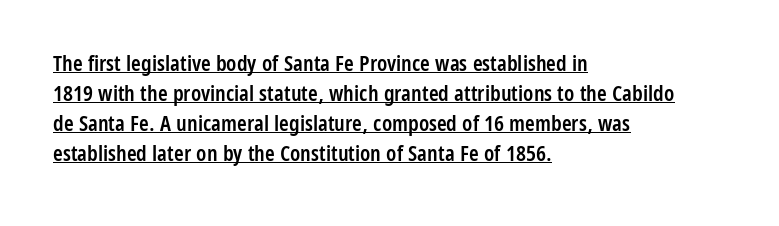
The image shows 22 px text type, upright; set left-aligned, normal line spacing (1.36x), normal letter spacing, underlined.
